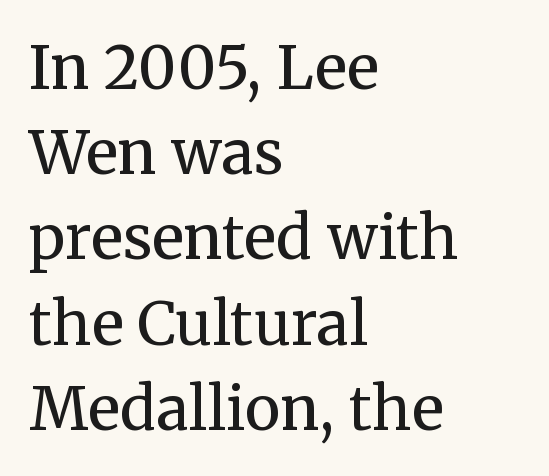
{"serif": "yes", "italic": "no", "bold": "no", "weight": "regular", "width": "normal", "stroke_contrast": "medium", "x_height": "medium", "monospaced": "no", "underline": "no", "align": "left", "line_spacing": "normal", "line_spacing_ratio": 1.42, "letter_spacing": "normal", "letter_spacing_em": 0.0, "glyph_px": 60}
